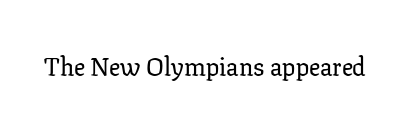
The image shows 25 px text type, upright; set normal letter spacing, not underlined.
